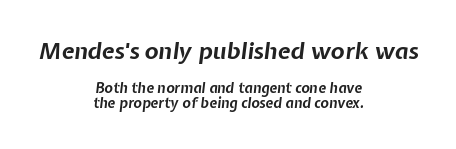
Q: Is the text bold? A: Yes.
Q: Is the text italic (slanted)? A: Yes, it leans right by about 7 degrees.
Q: Is the text underlined? A: No.
Q: How is the paragraph aligned? A: Centered.
Q: Is the spacing between letters normal or unusually wide? A: Normal.
Q: Is the spacing between lines tight, normal or loose? A: Tight.
Q: Which block of text is set in a larger size, the first (top) or the second (bottom)? A: The first (top) one.
